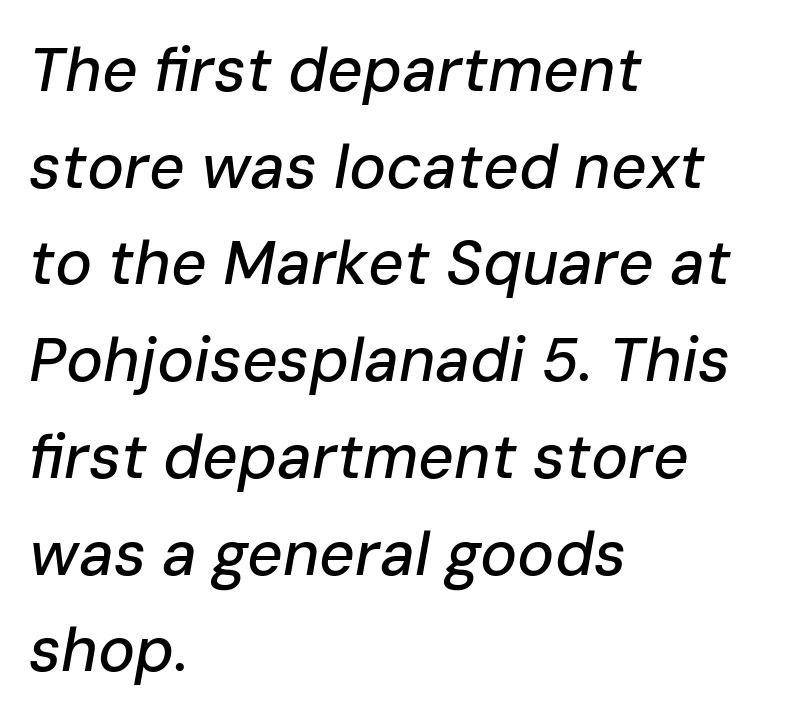
{"italic": "yes", "lean": "right", "slant_degrees": 10, "width": "normal", "stroke_contrast": "low", "x_height": "medium", "monospaced": "no", "underline": "no", "align": "left", "line_spacing": "normal", "line_spacing_ratio": 1.56, "letter_spacing": "normal", "letter_spacing_em": 0.0, "glyph_px": 62}
